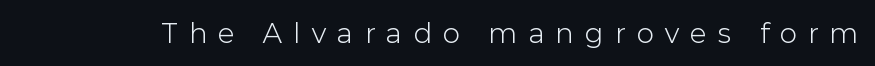
Q: Is the text bold? A: No.
Q: Is the text italic (slanted)? A: No, it is upright.
Q: Is the text underlined? A: No.
Q: Is the spacing between letters normal or unusually wide? A: Unusually wide.
